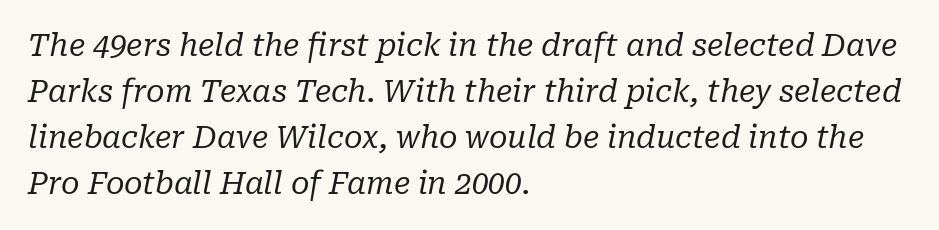
Q: Is the text bold? A: No.
Q: Is the text italic (slanted)? A: Yes, it leans right by about 10 degrees.
Q: Is the typeface a serif or a sans-serif typeface? A: Serif.
Q: Is the text underlined? A: No.
Q: How is the paragraph aligned? A: Left-aligned.
Q: Is the spacing between letters normal or unusually wide? A: Normal.
Q: Is the spacing between lines tight, normal or loose? A: Normal.
Q: Width (condensed, normal, or wide)? A: Normal.
Q: Stroke contrast? A: Low.
Q: x-height? A: Medium.
Q: Monospaced? A: No.
